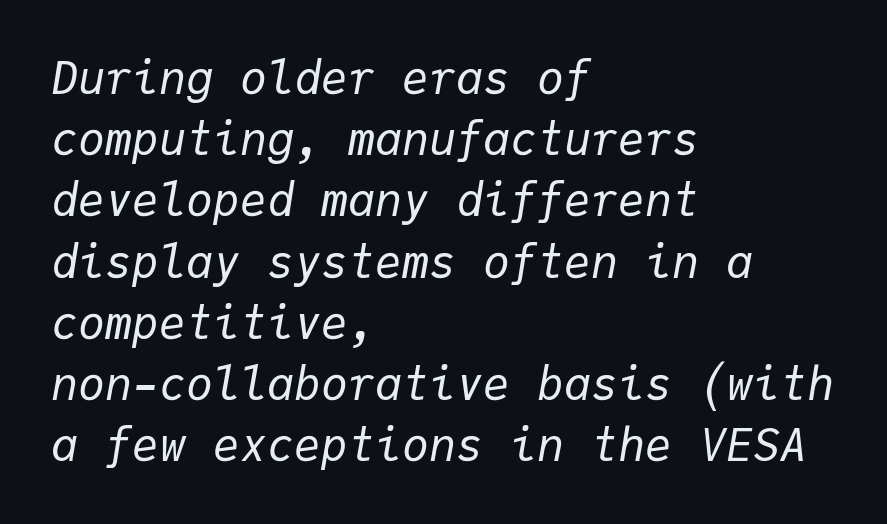
Q: Is the text bold? A: No.
Q: Is the text italic (slanted)? A: Yes, it leans right by about 9 degrees.
Q: Is the text underlined? A: No.
Q: How is the paragraph aligned? A: Left-aligned.
Q: Is the spacing between letters normal or unusually wide? A: Normal.
Q: Is the spacing between lines tight, normal or loose? A: Normal.
Q: Width (condensed, normal, or wide)? A: Normal.
Q: Stroke contrast? A: Low.
Q: x-height? A: Medium.
Q: Monospaced? A: Yes.
